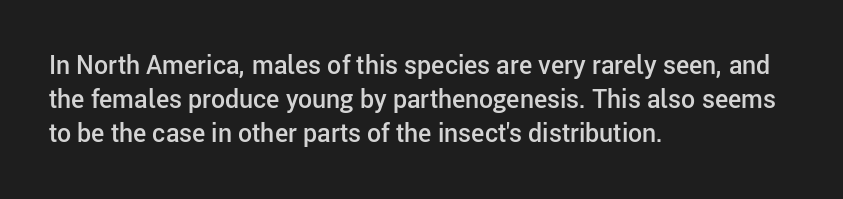
Q: Is the text bold? A: Semi-bold.
Q: Is the text italic (slanted)? A: No, it is upright.
Q: Is the text underlined? A: No.
Q: How is the paragraph aligned? A: Left-aligned.
Q: Is the spacing between letters normal or unusually wide? A: Normal.
Q: Is the spacing between lines tight, normal or loose? A: Normal.
